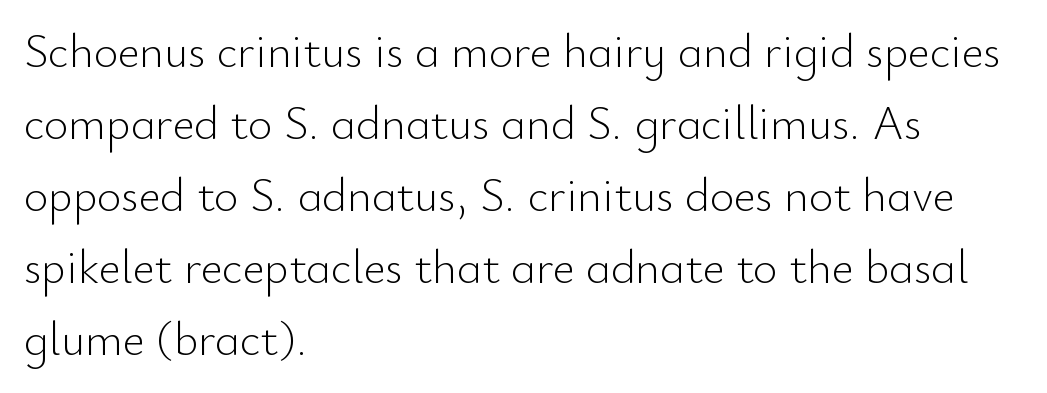
The image shows 47 px light sans-serif type, upright; set left-aligned, normal line spacing (1.53x), normal letter spacing, not underlined; low stroke contrast and a small x-height.
